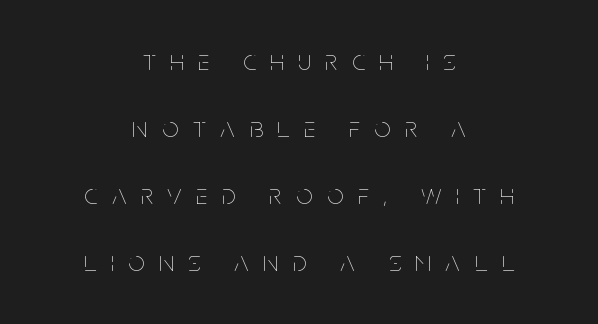
Q: Is the text bold? A: No.
Q: Is the text italic (slanted)? A: No, it is upright.
Q: Is the text underlined? A: No.
Q: How is the paragraph aligned? A: Centered.
Q: Is the spacing between letters normal or unusually wide? A: Unusually wide.
Q: Is the spacing between lines tight, normal or loose? A: Loose.
Q: Width (condensed, normal, or wide)? A: Condensed.
Q: Stroke contrast? A: Low.
Q: x-height? A: Large.
Q: Monospaced? A: No.
